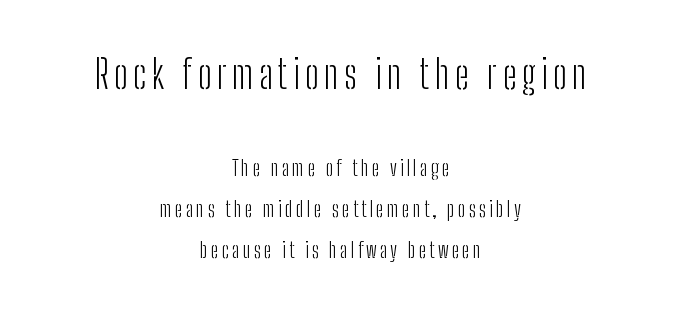
The image shows 39 px light, condensed sans-serif type, upright; set centered, line spacing 1.87x, not underlined; the first (top) block is 1.77x larger; low stroke contrast and a medium x-height.
